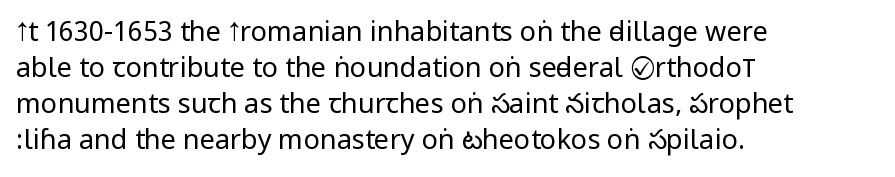
{"italic": "no", "bold": "no", "underline": "no", "align": "left", "line_spacing": "normal", "line_spacing_ratio": 1.33, "letter_spacing": "normal", "letter_spacing_em": 0.0, "glyph_px": 27}
